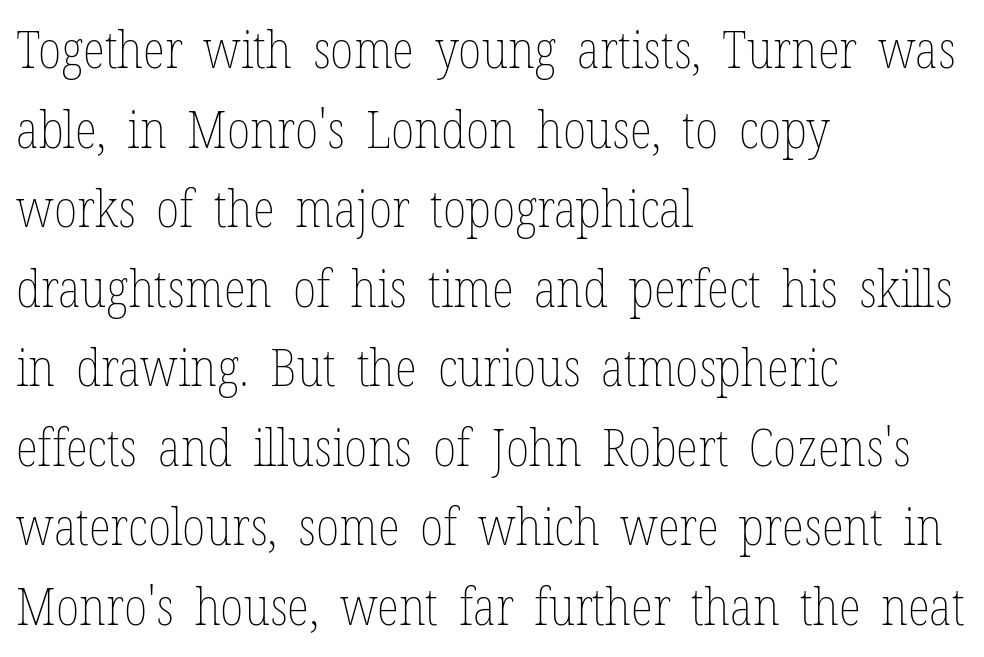
Short note: letters normally spaced. Each line starts at the same left margin while the right side varies. Interline gaps are of average width in this sample. Character widths vary here, with narrow letters taking less room than wide ones.
